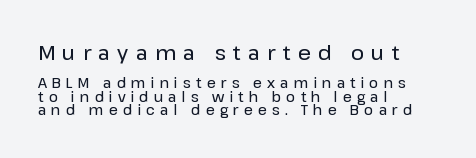
Q: Is the text italic (slanted)? A: No, it is upright.
Q: Is the text underlined? A: No.
Q: How is the paragraph aligned? A: Left-aligned.
Q: Is the spacing between letters normal or unusually wide? A: Unusually wide.
Q: Is the spacing between lines tight, normal or loose? A: Tight.
Q: Which block of text is set in a larger size, the first (top) or the second (bottom)? A: The first (top) one.
